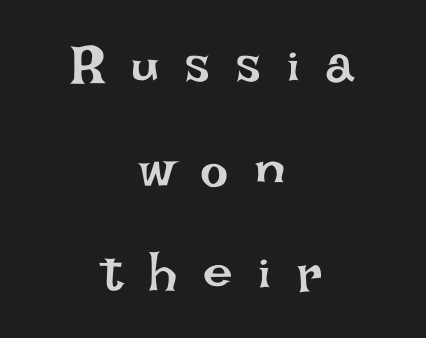
The image shows 53 px regular-weight type, upright; set centered, loose line spacing (1.95x), unusually wide letter spacing (+0.49 em), not underlined; low stroke contrast and a large x-height.
